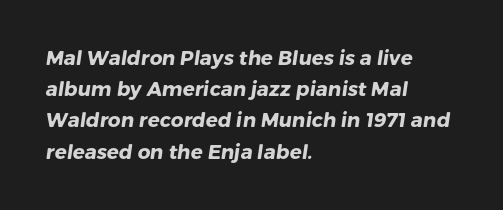
{"bold": "yes", "underline": "no", "align": "left", "line_spacing": "normal", "line_spacing_ratio": 1.56, "letter_spacing": "normal", "letter_spacing_em": 0.0, "glyph_px": 20}
